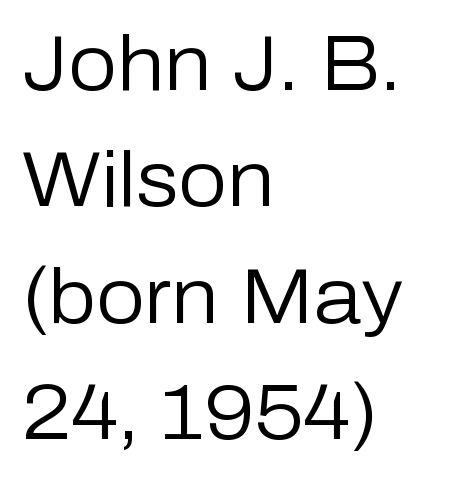
{"serif": "no", "italic": "no", "bold": "no", "weight": "regular", "width": "normal", "stroke_contrast": "low", "x_height": "medium", "monospaced": "no", "underline": "no", "align": "left", "line_spacing": "normal", "line_spacing_ratio": 1.51, "letter_spacing": "normal", "letter_spacing_em": 0.0, "glyph_px": 77}
